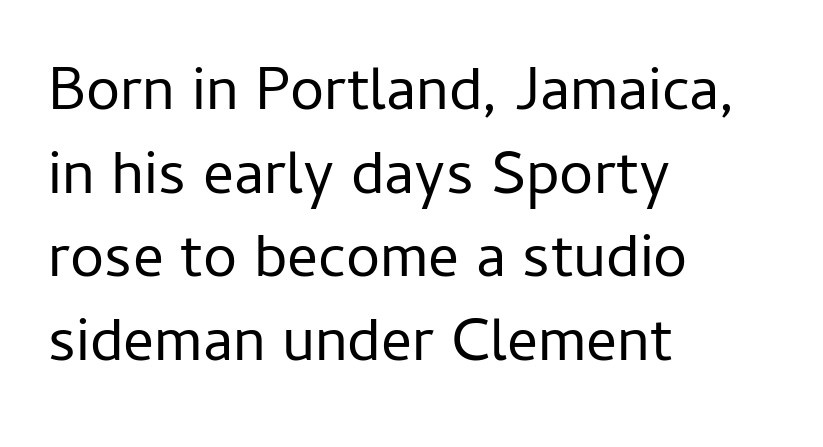
Q: Is the text bold? A: No.
Q: Is the text italic (slanted)? A: No, it is upright.
Q: Is the typeface a serif or a sans-serif typeface? A: Sans-serif.
Q: Is the text underlined? A: No.
Q: How is the paragraph aligned? A: Left-aligned.
Q: Is the spacing between letters normal or unusually wide? A: Normal.
Q: Is the spacing between lines tight, normal or loose? A: Normal.
Q: Width (condensed, normal, or wide)? A: Normal.
Q: Stroke contrast? A: Low.
Q: x-height? A: Medium.
Q: Monospaced? A: No.
